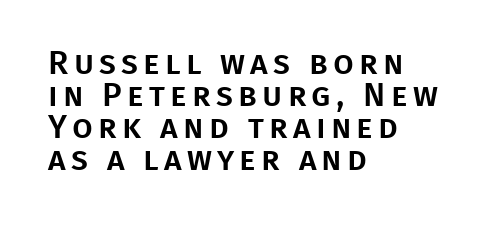
Check the space under the baseline: it is left empty. You can tell it's not italic because the verticals are truly vertical. Rows of type sit shoulder to shoulder in the vertical direction. All the whitespace from short lines collects on the right. Varying glyph widths throughout — classic text-font behaviour. The passage shown is typeset with a sans-serif family.
